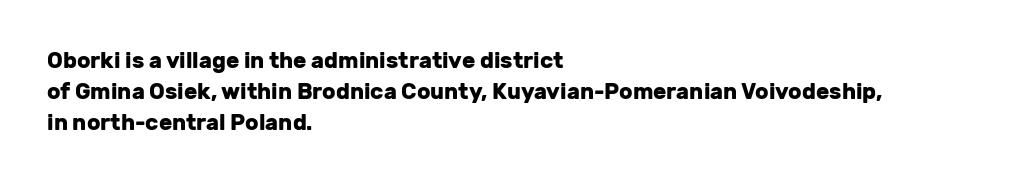
{"italic": "no", "bold": "yes", "underline": "no", "align": "left", "line_spacing": "normal", "line_spacing_ratio": 1.4, "letter_spacing": "normal", "letter_spacing_em": 0.0, "glyph_px": 22}
